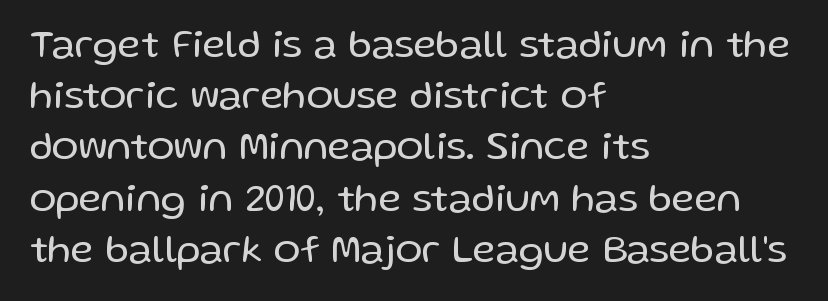
Horizontal alignment here is leftward, the default for most running prose. Evenly set lines give the paragraph a standard silhouette. Plain, unruled lines of type. The axis of the letterforms is exactly vertical.
